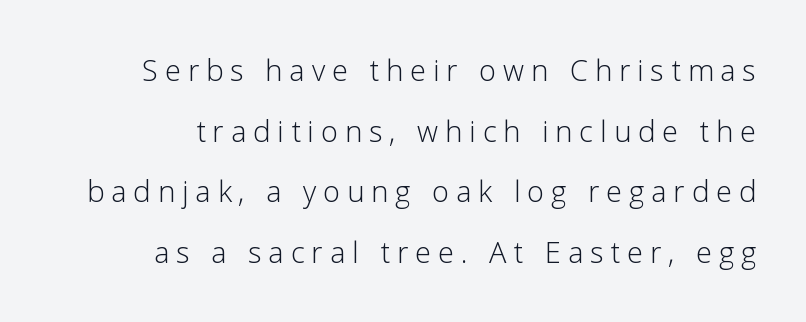
{"serif": "no", "italic": "no", "bold": "no", "weight": "light", "width": "normal", "stroke_contrast": "low", "x_height": "medium", "monospaced": "no", "underline": "no", "line_spacing": "loose", "line_spacing_ratio": 2.09, "letter_spacing": "wide", "letter_spacing_em": 0.24, "glyph_px": 29}
